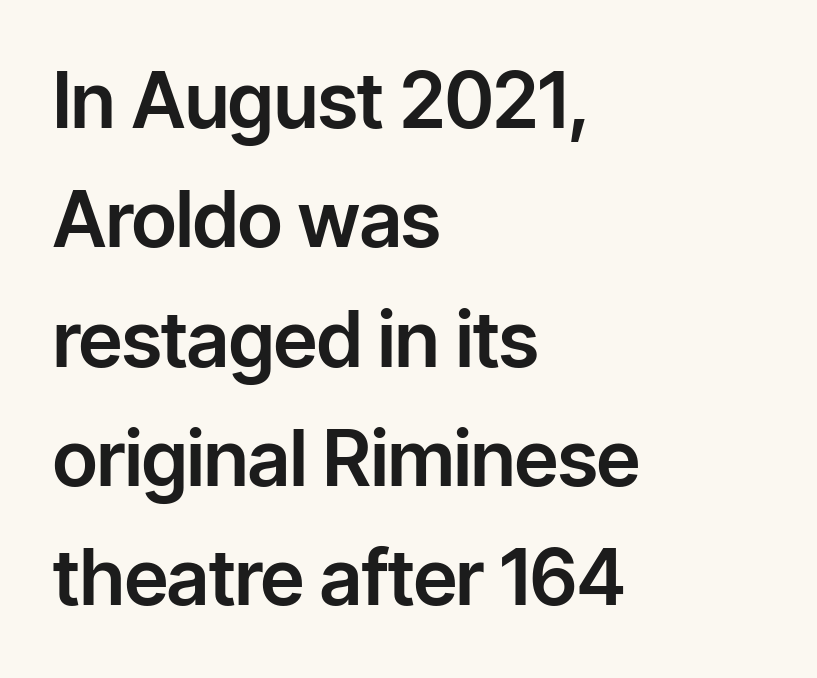
The image shows 77 px sans-serif type, upright; set left-aligned, normal line spacing (1.55x), normal letter spacing, not underlined; low stroke contrast and a medium x-height.
